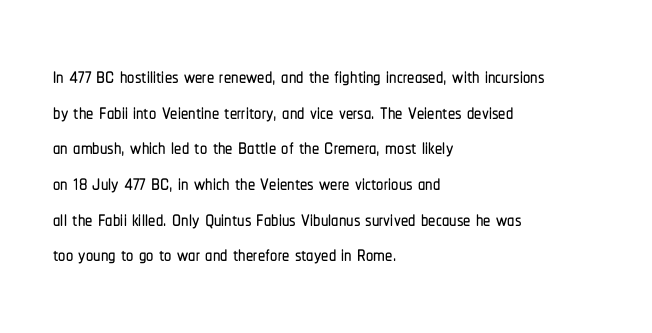
The image shows 29 px condensed sans-serif type, upright; set left-aligned, line spacing 1.23x, normal letter spacing, not underlined; low stroke contrast and a medium x-height.
